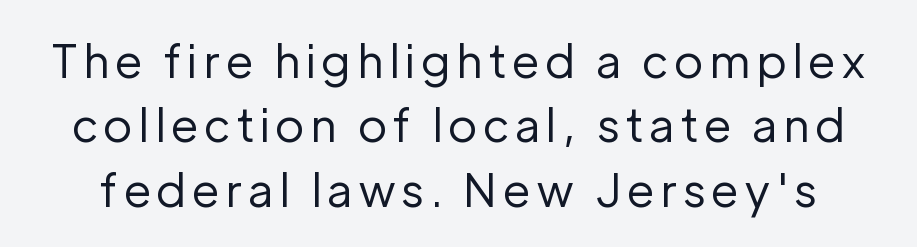
{"serif": "no", "italic": "no", "bold": "no", "weight": "regular", "width": "normal", "stroke_contrast": "low", "x_height": "medium", "monospaced": "no", "underline": "no", "line_spacing": "normal", "line_spacing_ratio": 1.43, "glyph_px": 45}
